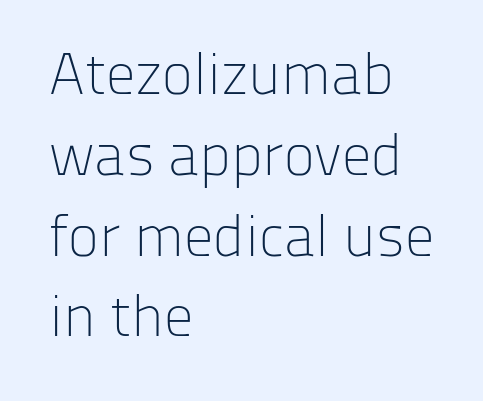
{"serif": "no", "italic": "no", "bold": "no", "weight": "light", "width": "normal", "stroke_contrast": "low", "x_height": "medium", "monospaced": "no", "underline": "no", "align": "left", "line_spacing": "normal", "line_spacing_ratio": 1.37, "letter_spacing": "normal", "letter_spacing_em": 0.0, "glyph_px": 59}
